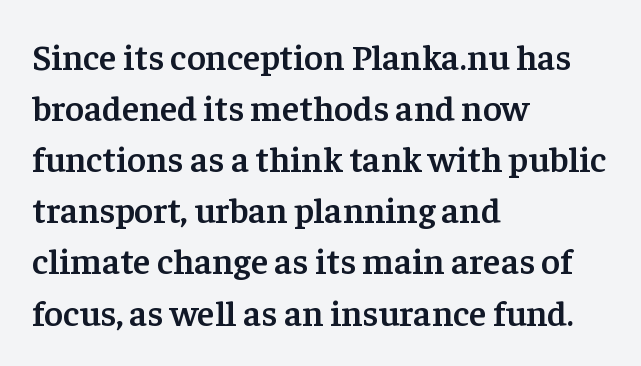
The image shows 36 px semibold serif type, upright; set left-aligned, normal line spacing (1.42x), normal letter spacing, not underlined; low stroke contrast and a medium x-height.
